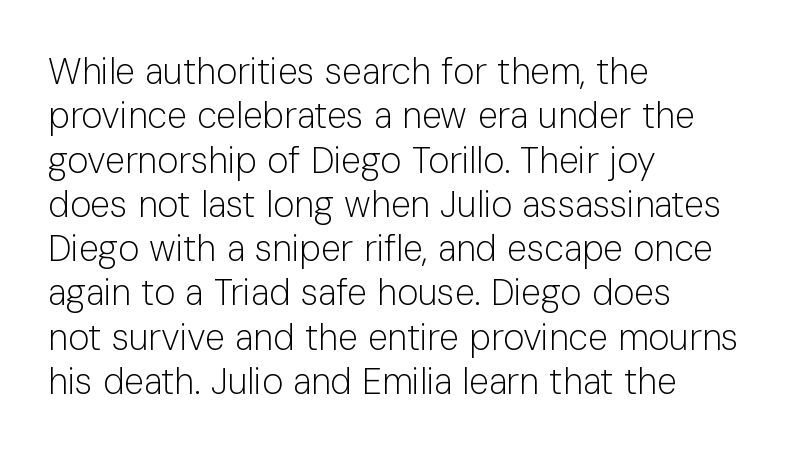
Caption: standard tracking, unaltered. The words here are not underlined. Weight class: somewhere from thin through regular. Line starts are locked; line ends wander. The glyphs in this specimen are sans serif. You could not count columns in this text — the font is proportionally spaced.
